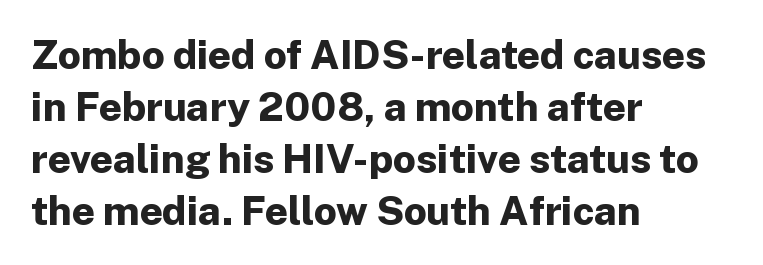
Q: Is the text bold? A: Yes.
Q: Is the text italic (slanted)? A: No, it is upright.
Q: Is the typeface a serif or a sans-serif typeface? A: Sans-serif.
Q: Is the text underlined? A: No.
Q: How is the paragraph aligned? A: Left-aligned.
Q: Is the spacing between letters normal or unusually wide? A: Normal.
Q: Is the spacing between lines tight, normal or loose? A: Normal.
Q: Width (condensed, normal, or wide)? A: Normal.
Q: Stroke contrast? A: Low.
Q: x-height? A: Medium.
Q: Monospaced? A: No.
